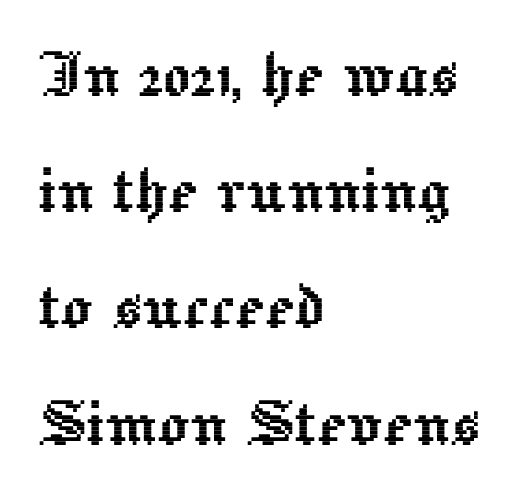
{"italic": "no", "width": "normal", "x_height": "medium", "monospaced": "no", "underline": "no", "align": "left", "line_spacing": "normal", "line_spacing_ratio": 1.49, "letter_spacing": "normal", "letter_spacing_em": 0.0, "glyph_px": 78}
